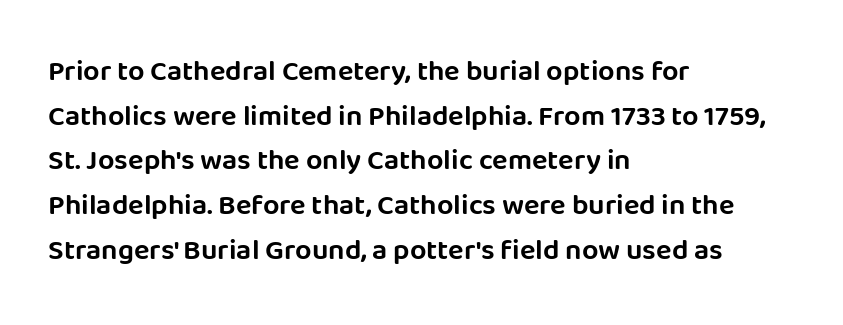
Q: Is the text italic (slanted)? A: No, it is upright.
Q: Is the typeface a serif or a sans-serif typeface? A: Sans-serif.
Q: Is the text underlined? A: No.
Q: How is the paragraph aligned? A: Left-aligned.
Q: Is the spacing between letters normal or unusually wide? A: Normal.
Q: Is the spacing between lines tight, normal or loose? A: Normal.
Q: Width (condensed, normal, or wide)? A: Normal.
Q: Stroke contrast? A: Low.
Q: x-height? A: Large.
Q: Monospaced? A: No.
